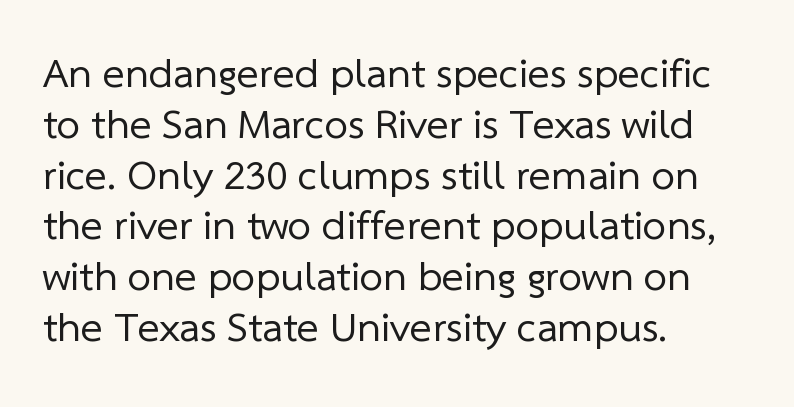
{"serif": "no", "bold": "no", "weight": "regular", "width": "normal", "stroke_contrast": "low", "x_height": "medium", "monospaced": "no", "underline": "no", "align": "left", "line_spacing_ratio": 1.21, "letter_spacing": "normal", "letter_spacing_em": 0.0, "glyph_px": 42}
